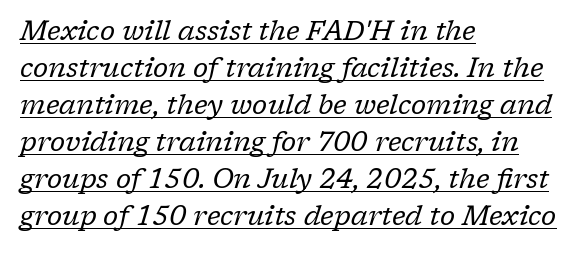
The image shows 27 px text type, italic (leaning right); set left-aligned, normal line spacing (1.37x), normal letter spacing, underlined.
